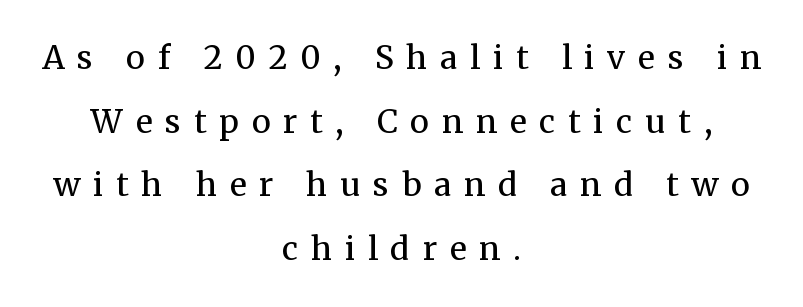
The cut favours lightness, reaching ordinary text weight at its darkest. Does the copy run flush right? No — it is centered line by line. The lettering holds an erect, upright posture throughout. There is plenty of visible air inserted between adjacent glyphs.
